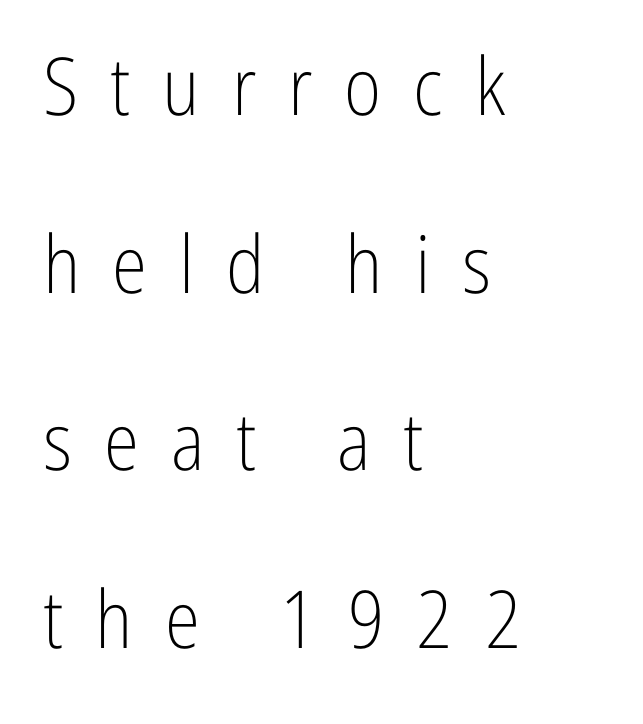
Q: Is the text bold? A: No.
Q: Is the text italic (slanted)? A: No, it is upright.
Q: Is the typeface a serif or a sans-serif typeface? A: Sans-serif.
Q: Is the text underlined? A: No.
Q: How is the paragraph aligned? A: Left-aligned.
Q: Is the spacing between letters normal or unusually wide? A: Unusually wide.
Q: Is the spacing between lines tight, normal or loose? A: Loose.
Q: Width (condensed, normal, or wide)? A: Condensed.
Q: Stroke contrast? A: Low.
Q: x-height? A: Medium.
Q: Monospaced? A: No.
